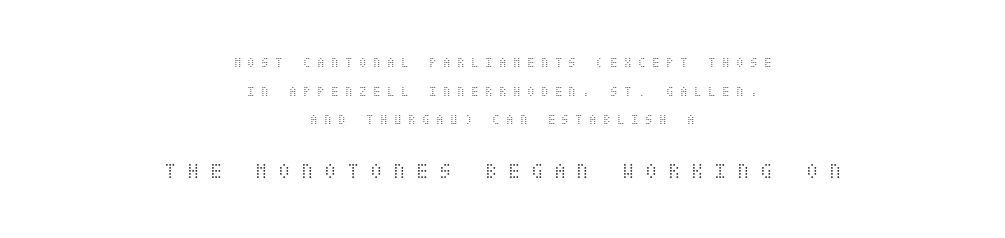
Compared with a flush-left layout, this one balances lines on the center instead. The letterforms stand isolated, each surrounded by extra space. Each row of text sits above clean, open space. Type size steps up from the first block to the second. Quick note: not italic, upright. The weight would be labelled regular, book, light, or lighter still.
